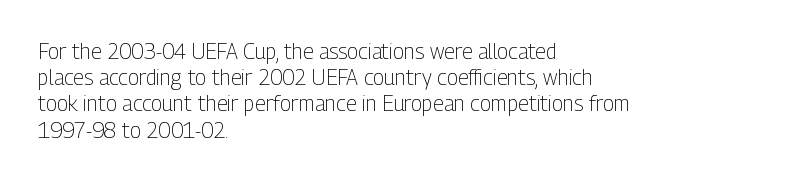
{"italic": "no", "bold": "no", "underline": "no", "align": "left", "line_spacing": "normal", "line_spacing_ratio": 1.25, "letter_spacing": "normal", "letter_spacing_em": 0.0, "glyph_px": 21}
